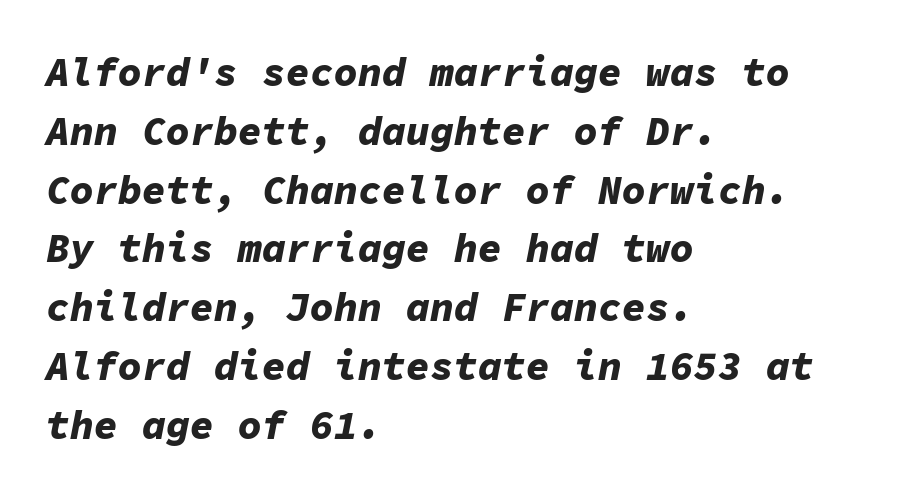
Q: Is the text bold? A: Yes.
Q: Is the text italic (slanted)? A: Yes, it leans right by about 11 degrees.
Q: Is the text underlined? A: No.
Q: How is the paragraph aligned? A: Left-aligned.
Q: Is the spacing between letters normal or unusually wide? A: Normal.
Q: Is the spacing between lines tight, normal or loose? A: Normal.
Q: Width (condensed, normal, or wide)? A: Normal.
Q: Stroke contrast? A: Low.
Q: x-height? A: Medium.
Q: Monospaced? A: Yes.
